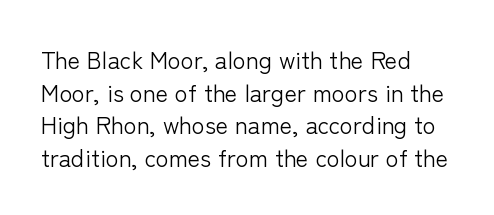
The image shows 24 px text type, upright; set left-aligned, normal line spacing (1.36x), normal letter spacing, not underlined.
